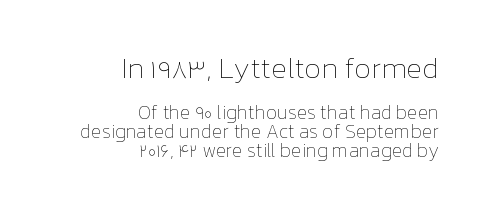
{"italic": "no", "bold": "no", "weight": "thin", "width": "normal", "stroke_contrast": "low", "x_height": "medium", "monospaced": "no", "underline": "no", "align": "right", "line_spacing": "tight", "line_spacing_ratio": 1.0, "letter_spacing": "normal", "letter_spacing_em": 0.0, "larger_block": "first", "size_ratio": 1.53, "glyph_px": 29}
